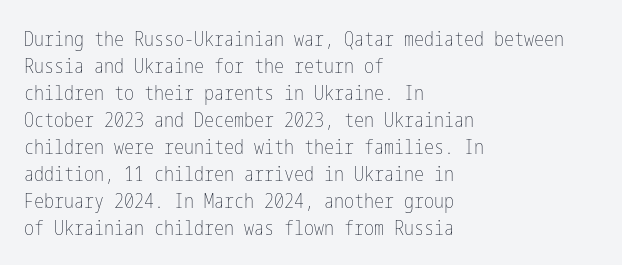
The image shows 20 px text type, upright; set left-aligned, normal line spacing (1.35x), normal letter spacing, not underlined.
